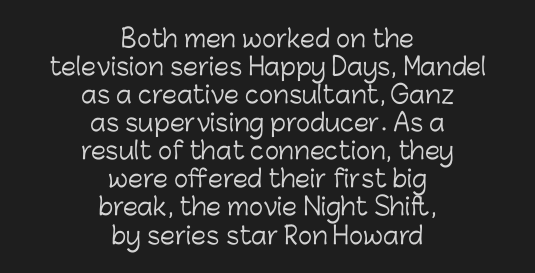
{"italic": "no", "bold": "no", "underline": "no", "align": "center", "line_spacing_ratio": 1.17, "letter_spacing": "normal", "letter_spacing_em": 0.0, "glyph_px": 24}
